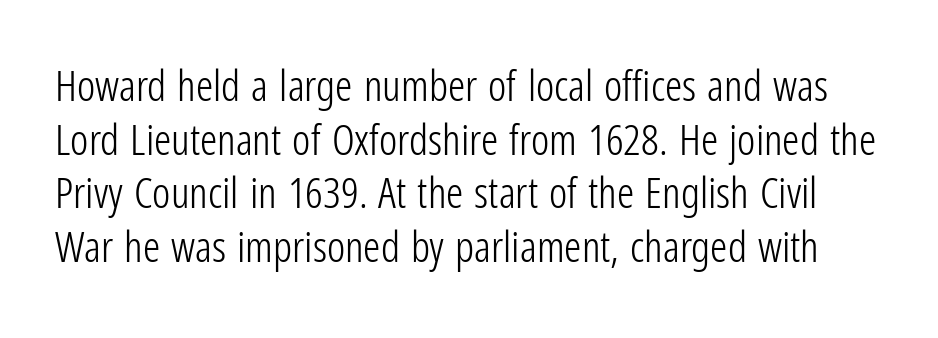
Q: Is the text bold? A: No.
Q: Is the text italic (slanted)? A: No, it is upright.
Q: Is the typeface a serif or a sans-serif typeface? A: Sans-serif.
Q: Is the text underlined? A: No.
Q: Is the spacing between letters normal or unusually wide? A: Normal.
Q: Is the spacing between lines tight, normal or loose? A: Normal.
Q: Width (condensed, normal, or wide)? A: Condensed.
Q: Stroke contrast? A: Low.
Q: x-height? A: Medium.
Q: Monospaced? A: No.
